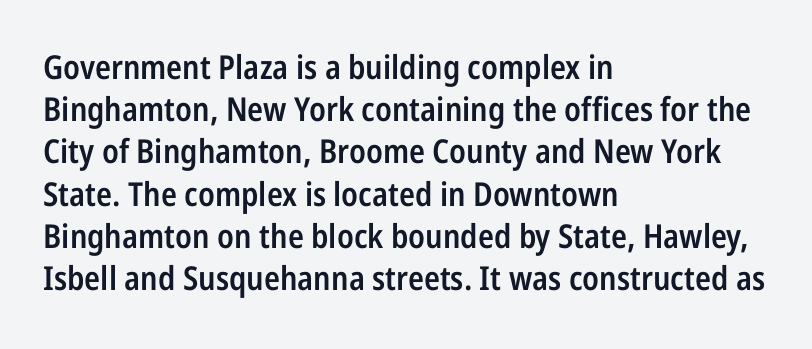
The image shows 33 px semibold, condensed sans-serif type, upright; set left-aligned, normal line spacing (1.28x), normal letter spacing, not underlined; low stroke contrast and a medium x-height.
